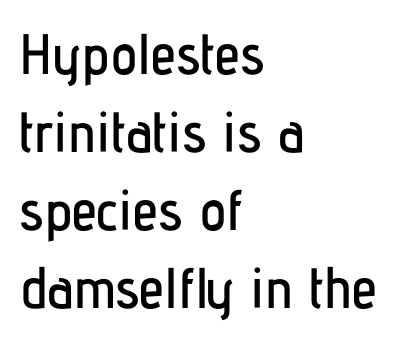
The image shows 57 px condensed sans-serif type, upright; set left-aligned, normal line spacing (1.37x), normal letter spacing, not underlined; low stroke contrast and a medium x-height.
